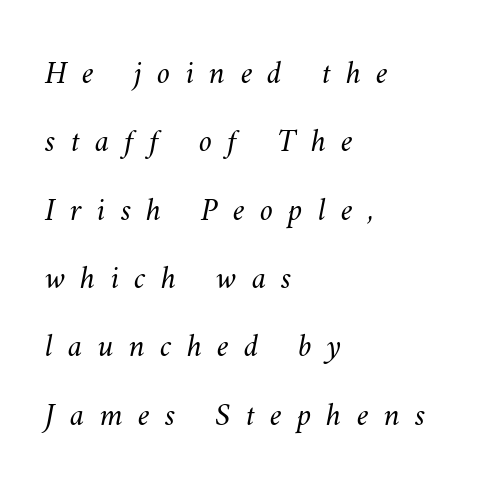
Q: Is the text bold? A: No.
Q: Is the text underlined? A: No.
Q: How is the paragraph aligned? A: Left-aligned.
Q: Is the spacing between letters normal or unusually wide? A: Unusually wide.
Q: Is the spacing between lines tight, normal or loose? A: Loose.
Q: Width (condensed, normal, or wide)? A: Normal.
Q: Stroke contrast? A: Medium.
Q: x-height? A: Small.
Q: Monospaced? A: No.
